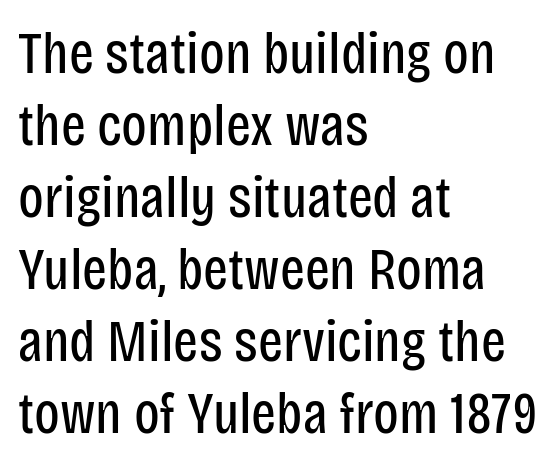
The image shows 59 px regular-weight, condensed sans-serif type, upright; set left-aligned, line spacing 1.22x, normal letter spacing, not underlined; low stroke contrast and a large x-height.
